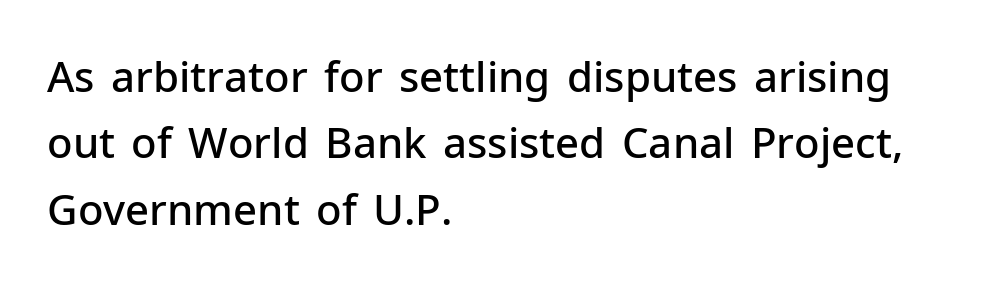
{"serif": "no", "italic": "no", "bold": "semi", "weight": "semibold", "width": "normal", "stroke_contrast": "low", "x_height": "medium", "monospaced": "no", "underline": "no", "align": "left", "line_spacing": "normal", "line_spacing_ratio": 1.58, "letter_spacing": "normal", "letter_spacing_em": 0.0, "glyph_px": 42}
